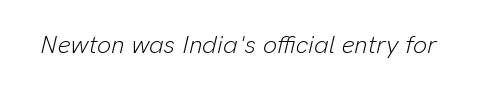
Q: Is the text bold? A: No.
Q: Is the text italic (slanted)? A: Yes, it leans right by about 13 degrees.
Q: Is the text underlined? A: No.
Q: Is the spacing between letters normal or unusually wide? A: Normal.
